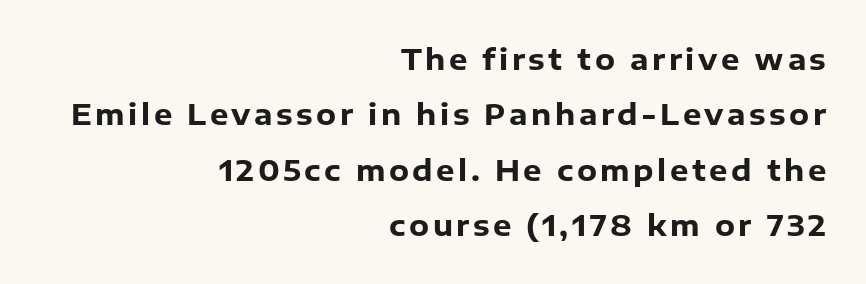
The image shows 29 px heavy sans-serif type, upright; set right-aligned, loose line spacing (1.91x), not underlined; low stroke contrast and a medium x-height.
